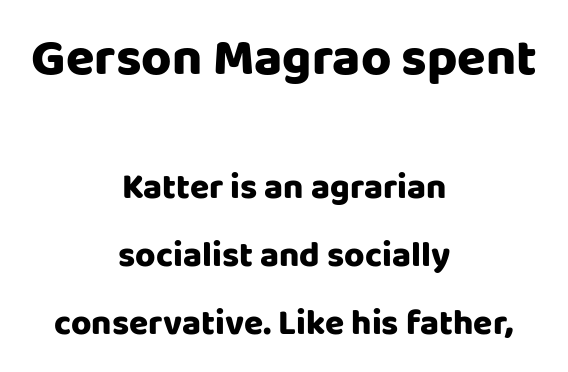
The image shows 52 px heavy sans-serif type, upright; set centered, loose line spacing (1.94x), normal letter spacing, not underlined; the first (top) block is 1.49x larger; low stroke contrast and a large x-height.
